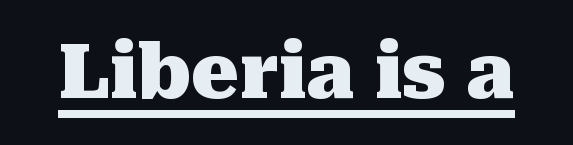
The passage shown is emphatically bold. Unlike italic type, these characters show no tilt at all. Check the space under the baseline: a stroke is drawn there. Stroke terminals: seriffed. Tracking here is standard; glyphs follow each other at the usual distance.
